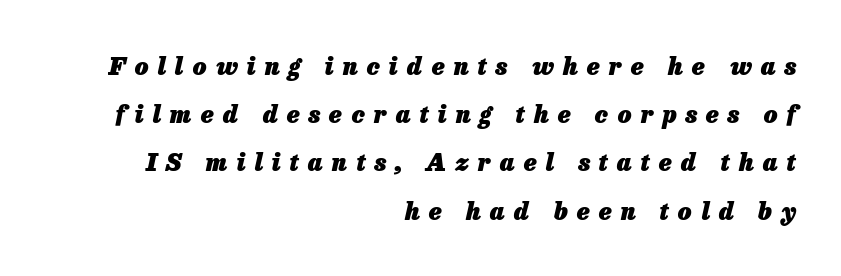
{"italic": "yes", "lean": "right", "slant_degrees": 13, "bold": "yes", "underline": "no", "align": "right", "line_spacing": "loose", "line_spacing_ratio": 2.01, "letter_spacing": "wide", "letter_spacing_em": 0.38, "glyph_px": 24}
